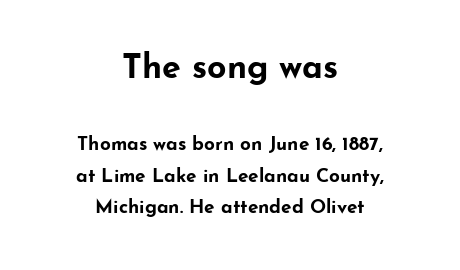
Q: Is the text bold? A: Yes.
Q: Is the text italic (slanted)? A: No, it is upright.
Q: Is the typeface a serif or a sans-serif typeface? A: Sans-serif.
Q: Is the text underlined? A: No.
Q: How is the paragraph aligned? A: Centered.
Q: Is the spacing between letters normal or unusually wide? A: Normal.
Q: Is the spacing between lines tight, normal or loose? A: Normal.
Q: Which block of text is set in a larger size, the first (top) or the second (bottom)? A: The first (top) one.
Q: Width (condensed, normal, or wide)? A: Wide.
Q: Stroke contrast? A: Low.
Q: x-height? A: Small.
Q: Monospaced? A: No.
